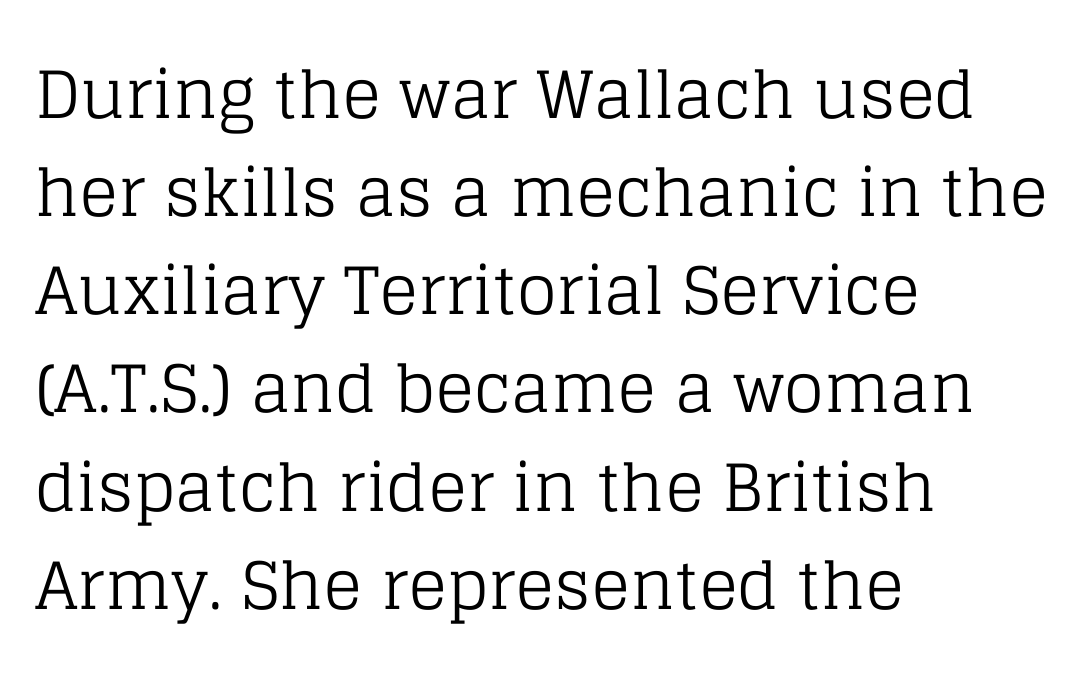
The image shows 65 px regular-weight serif type, upright; set left-aligned, normal line spacing (1.51x), normal letter spacing, not underlined; low stroke contrast and a large x-height.
